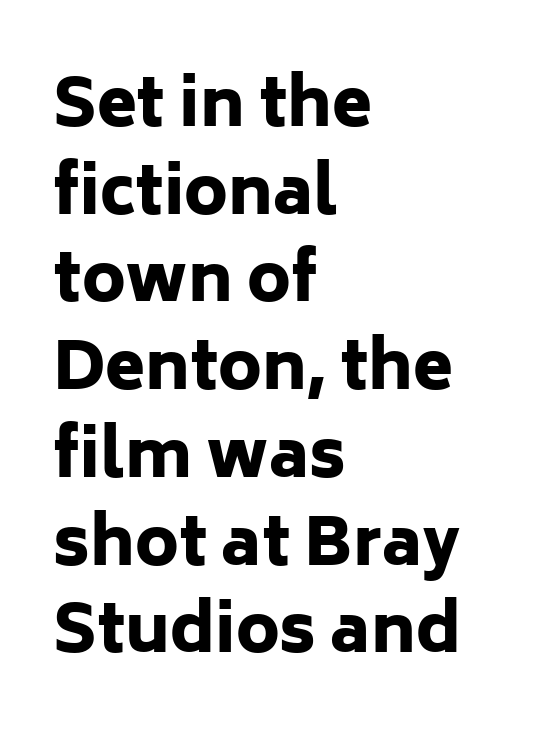
Q: Is the text bold? A: Yes.
Q: Is the text italic (slanted)? A: No, it is upright.
Q: Is the typeface a serif or a sans-serif typeface? A: Sans-serif.
Q: Is the text underlined? A: No.
Q: How is the paragraph aligned? A: Left-aligned.
Q: Is the spacing between letters normal or unusually wide? A: Normal.
Q: Is the spacing between lines tight, normal or loose? A: Normal.
Q: Width (condensed, normal, or wide)? A: Normal.
Q: Stroke contrast? A: Low.
Q: x-height? A: Medium.
Q: Monospaced? A: No.
